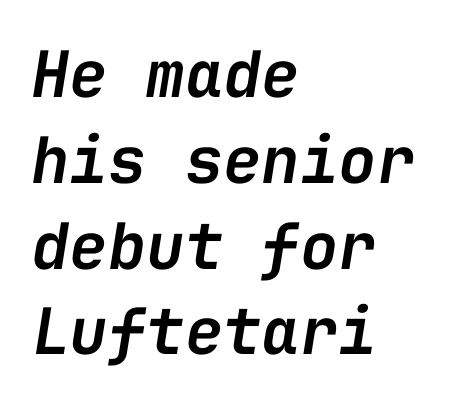
Q: Is the text bold? A: Semi-bold.
Q: Is the text italic (slanted)? A: Yes, it leans right by about 9 degrees.
Q: Is the text underlined? A: No.
Q: How is the paragraph aligned? A: Left-aligned.
Q: Is the spacing between letters normal or unusually wide? A: Normal.
Q: Is the spacing between lines tight, normal or loose? A: Normal.
Q: Width (condensed, normal, or wide)? A: Normal.
Q: Stroke contrast? A: Low.
Q: x-height? A: Medium.
Q: Monospaced? A: Yes.
